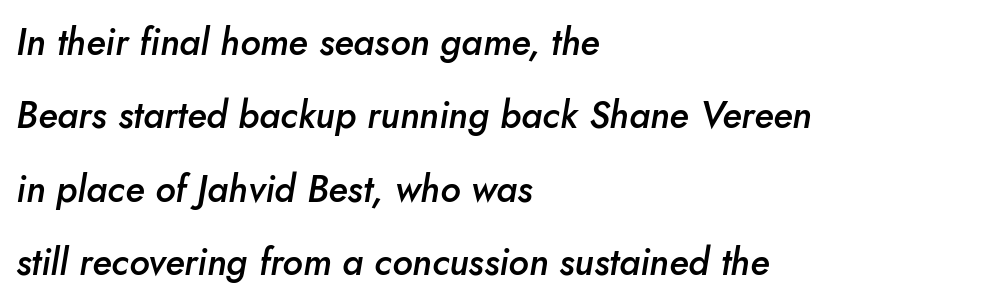
{"italic": "yes", "lean": "right", "slant_degrees": 10, "bold": "semi", "weight": "semibold", "width": "normal", "stroke_contrast": "low", "x_height": "small", "monospaced": "no", "underline": "no", "align": "left", "line_spacing": "loose", "line_spacing_ratio": 1.98, "letter_spacing": "normal", "letter_spacing_em": 0.0, "glyph_px": 37}
